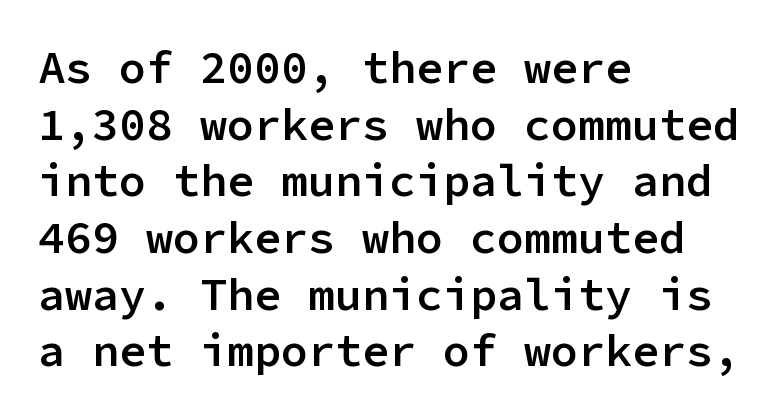
{"serif": "no", "italic": "no", "bold": "semi", "weight": "semibold", "width": "normal", "stroke_contrast": "low", "x_height": "medium", "monospaced": "yes", "underline": "no", "align": "left", "line_spacing": "normal", "line_spacing_ratio": 1.26, "letter_spacing": "normal", "letter_spacing_em": 0.0, "glyph_px": 45}
